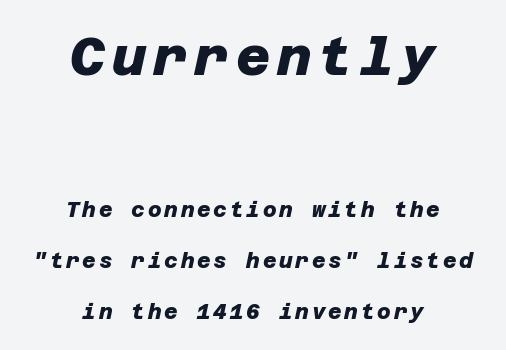
Q: Is the text bold? A: Yes.
Q: Is the typeface a serif or a sans-serif typeface? A: Sans-serif.
Q: Is the text underlined? A: No.
Q: How is the paragraph aligned? A: Centered.
Q: Is the spacing between lines tight, normal or loose? A: Loose.
Q: Which block of text is set in a larger size, the first (top) or the second (bottom)? A: The first (top) one.
Q: Width (condensed, normal, or wide)? A: Normal.
Q: Stroke contrast? A: Low.
Q: x-height? A: Large.
